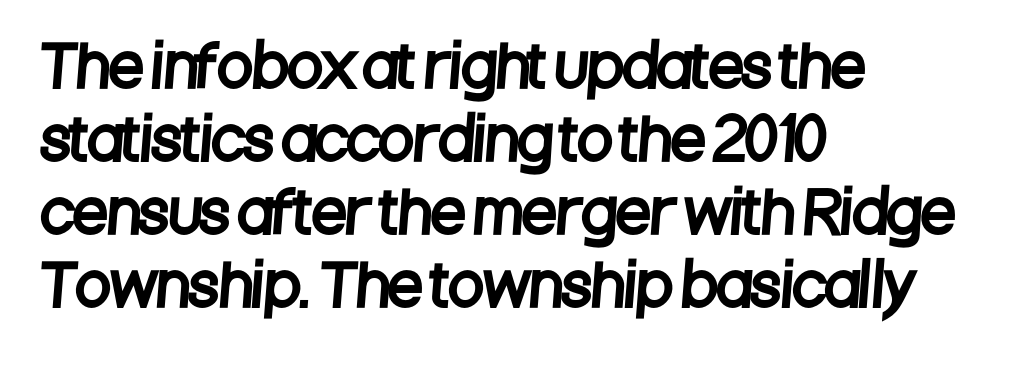
The image shows 57 px condensed sans-serif type; set left-aligned, normal line spacing (1.28x), normal letter spacing, not underlined; low stroke contrast and a large x-height.
